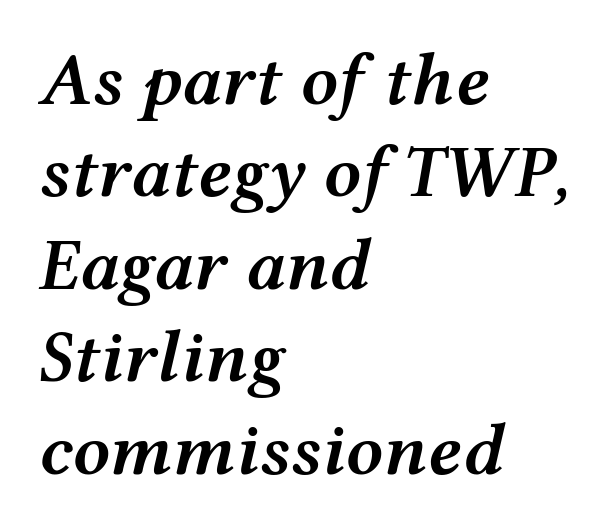
Moderately thickened strokes mark this as semibold type. Slanted lettering throughout. A typesetter would call this proportional, since set widths differ per character. Words appear dense and cohesive because spacing is normal.
